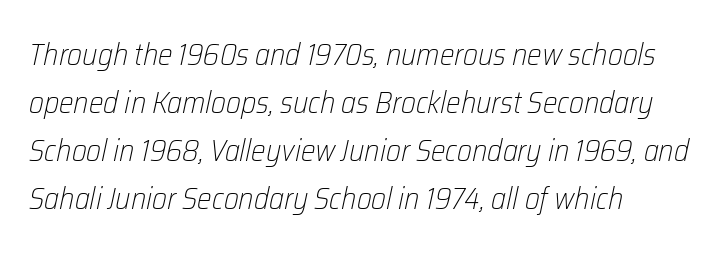
Q: Is the text bold? A: No.
Q: Is the text italic (slanted)? A: Yes, it leans right by about 12 degrees.
Q: Is the text underlined? A: No.
Q: How is the paragraph aligned? A: Left-aligned.
Q: Is the spacing between letters normal or unusually wide? A: Normal.
Q: Is the spacing between lines tight, normal or loose? A: Normal.
Q: Width (condensed, normal, or wide)? A: Condensed.
Q: Stroke contrast? A: Low.
Q: x-height? A: Medium.
Q: Monospaced? A: No.
